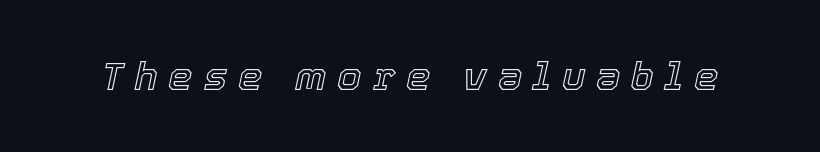
{"italic": "yes", "lean": "right", "slant_degrees": 12, "width": "normal", "x_height": "medium", "monospaced": "no", "underline": "no", "letter_spacing": "wide", "letter_spacing_em": 0.28, "glyph_px": 39}
